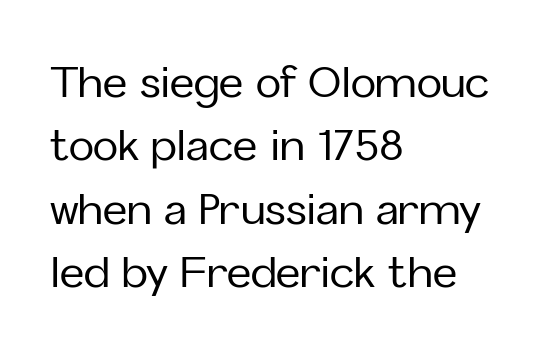
{"serif": "no", "italic": "no", "width": "normal", "stroke_contrast": "low", "x_height": "medium", "monospaced": "no", "underline": "no", "align": "left", "line_spacing": "normal", "line_spacing_ratio": 1.51, "letter_spacing": "normal", "letter_spacing_em": 0.0, "glyph_px": 42}
